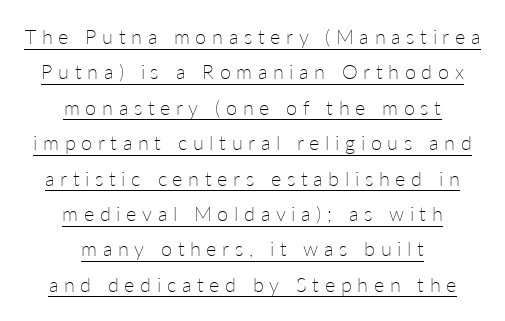
Q: Is the text bold? A: No.
Q: Is the text italic (slanted)? A: No, it is upright.
Q: Is the text underlined? A: Yes.
Q: How is the paragraph aligned? A: Centered.
Q: Is the spacing between letters normal or unusually wide? A: Unusually wide.
